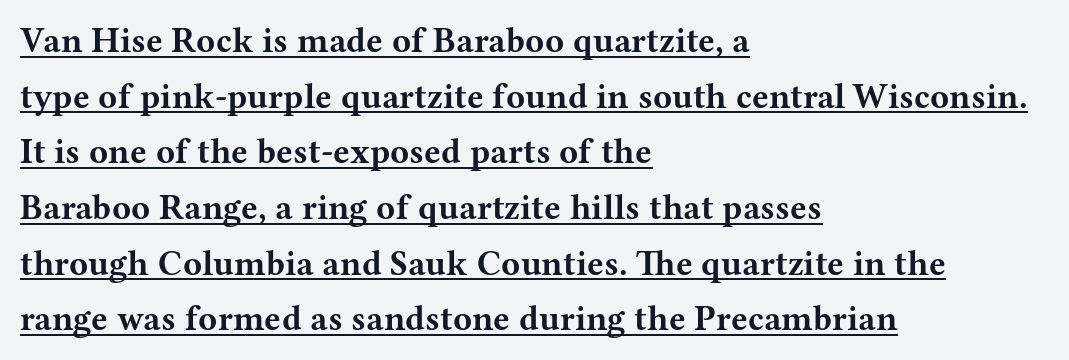
Is this a fixed-width face? No — the glyphs have proportional, varying widths. Successive baselines arrive at the customary interval. Type style note: has serifs. The font is running at its bold setting. Caption: multi-line text, flush left, ragged right.
